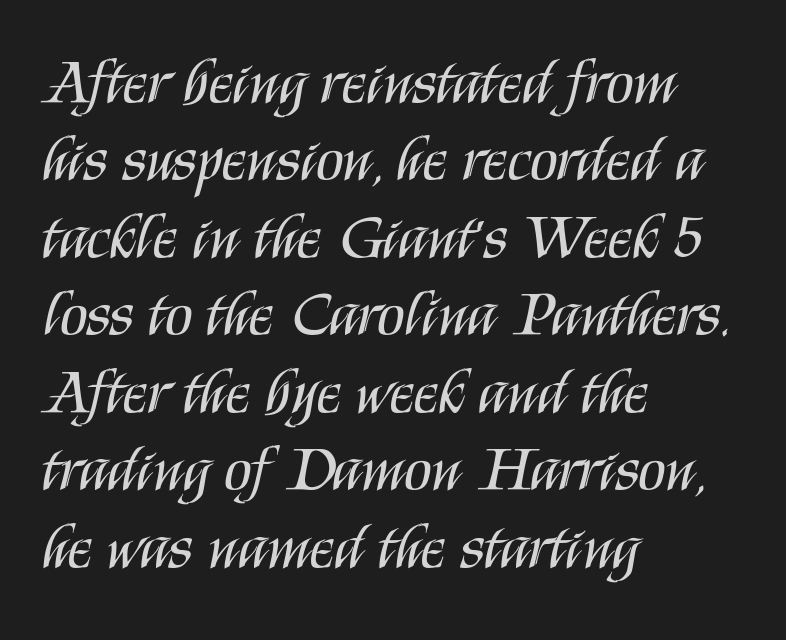
{"serif": "no", "bold": "no", "weight": "regular", "width": "condensed", "stroke_contrast": "medium", "x_height": "large", "monospaced": "no", "underline": "no", "align": "left", "line_spacing_ratio": 1.23, "letter_spacing": "normal", "letter_spacing_em": 0.0, "glyph_px": 63}
